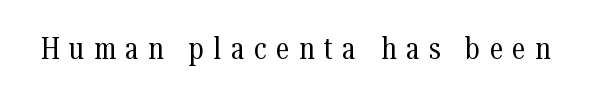
A typesetter would mark this as roman, not italic. Bold? No — there's no thickening of the strokes. Classification — serif. The type is letterspaced generously, with wide tracking. Each letter keeps its own natural width here, so spacing adapts to shape. The glyphs are unaccompanied by any horizontal stroke below them.
